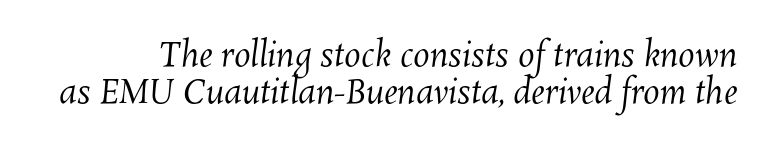
Underline: absent. Each letter keeps its own natural width here, so spacing adapts to shape. Here the glyphs are tracked normally, forming tight word shapes. These glyphs show unthickened strokes, regular width or finer. The leading is snug, giving the passage a crowded texture.
